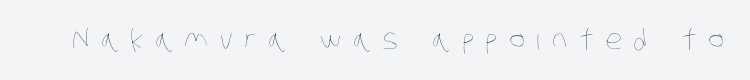
Q: Is the text bold? A: No.
Q: Is the text underlined? A: No.
Q: Is the spacing between letters normal or unusually wide? A: Unusually wide.
